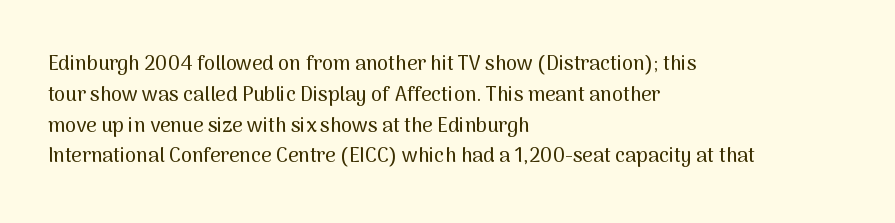
Q: Is the text italic (slanted)? A: No, it is upright.
Q: Is the text underlined? A: No.
Q: How is the paragraph aligned? A: Left-aligned.
Q: Is the spacing between letters normal or unusually wide? A: Normal.
Q: Is the spacing between lines tight, normal or loose? A: Normal.
